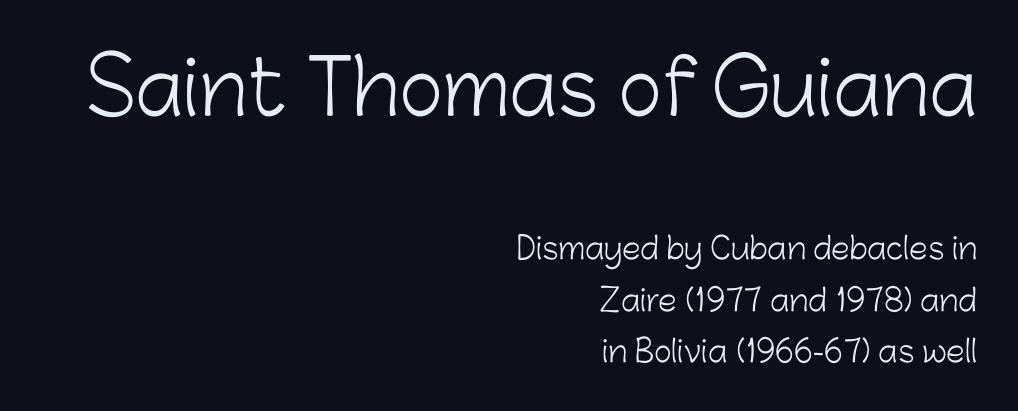
Glance below the letters and you will spot only blank space. Whoever set this made the first block the dominant, larger element. Think of a printed novel: that variable character pitch is what you see here. Italic? Not at all — the glyphs are vertical. This rendering uses right alignment, leaving the left contour irregular. Words appear dense and cohesive because spacing is normal.
